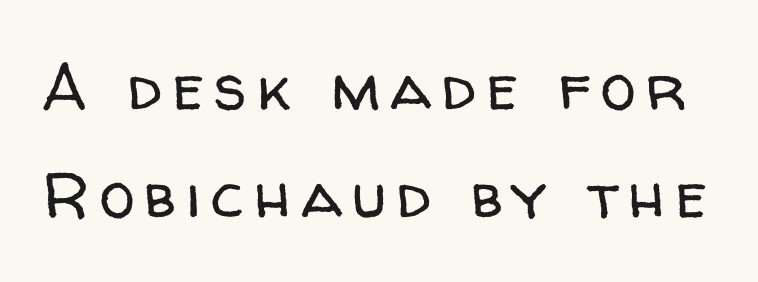
Note the varied advance widths — an 'i' is clearly narrower than an 'm'. Underlining? Definitely not there. Caption: face not bold, strokes unweighted. It's the straight-up-and-down kind of type.
